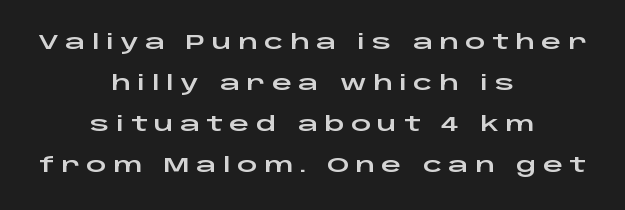
Q: Is the text italic (slanted)? A: No, it is upright.
Q: Is the text underlined? A: No.
Q: How is the paragraph aligned? A: Centered.
Q: Is the spacing between letters normal or unusually wide? A: Unusually wide.
Q: Is the spacing between lines tight, normal or loose? A: Loose.
